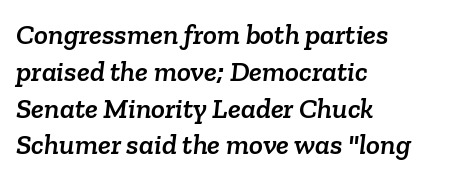
The image shows 29 px serif type; set left-aligned, normal line spacing (1.27x), normal letter spacing, not underlined; low stroke contrast and a medium x-height.
